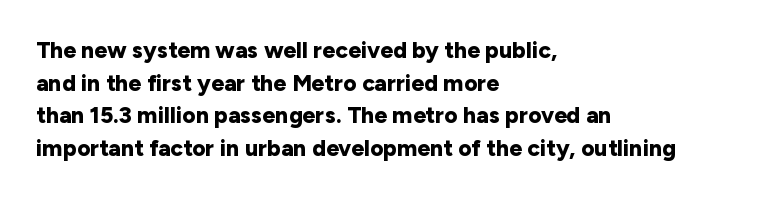
Here the glyphs are tracked normally, forming tight word shapes. One-word summary of the alignment: left. In terms of posture, this sample is upright. Notice how thick the strokes are: this is what a full bold looks like. The lines sit at an ordinary, default distance from one another.
